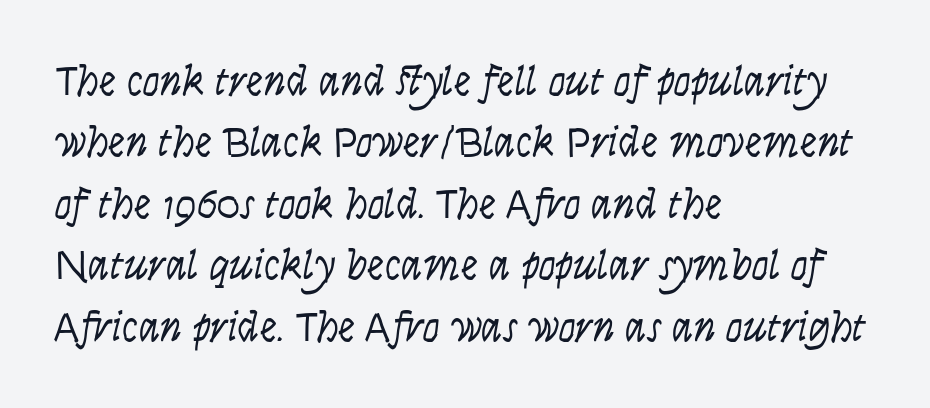
The image shows 43 px light, condensed sans-serif type; set left-aligned, normal line spacing (1.43x), normal letter spacing, not underlined; low stroke contrast and a large x-height.
